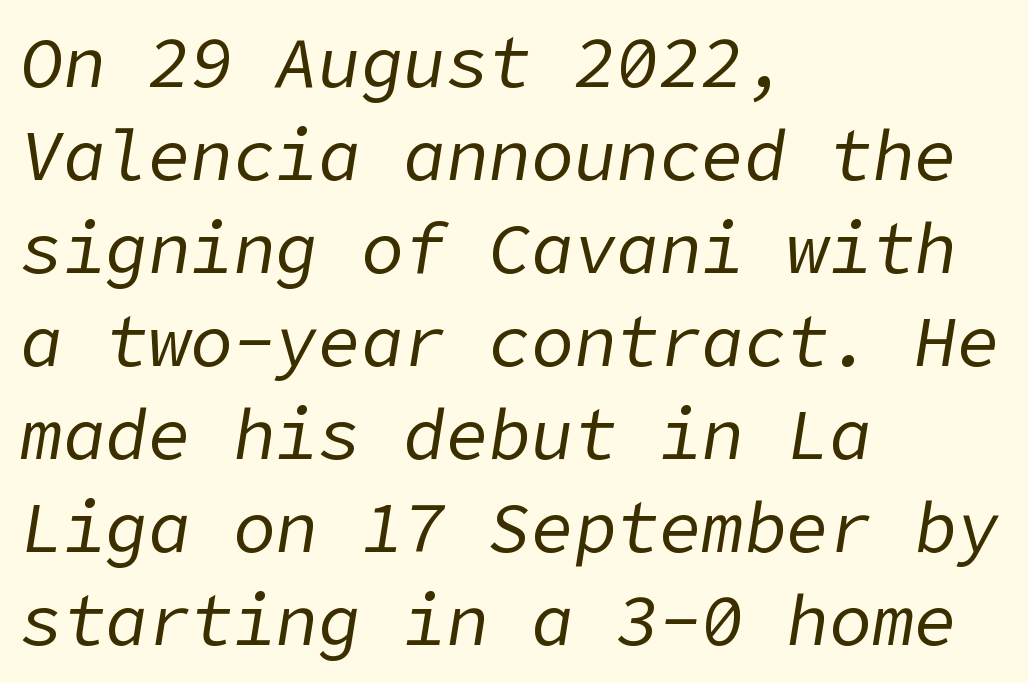
{"italic": "yes", "lean": "right", "slant_degrees": 9, "bold": "no", "weight": "regular", "width": "normal", "stroke_contrast": "low", "x_height": "medium", "underline": "no", "align": "left", "line_spacing": "normal", "line_spacing_ratio": 1.31, "letter_spacing": "normal", "letter_spacing_em": 0.0, "glyph_px": 71}
